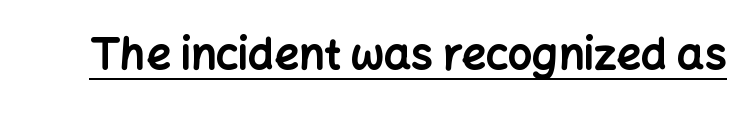
The line texture is even and compact thanks to regular tracking. Each letter's strokes conclude bluntly, with no projecting serifs. Ordinary non-slanted type is in use. Stroke thickness is high; the sample reads as a true bold. The passage shown is typed in a proportional face where columns would drift.
